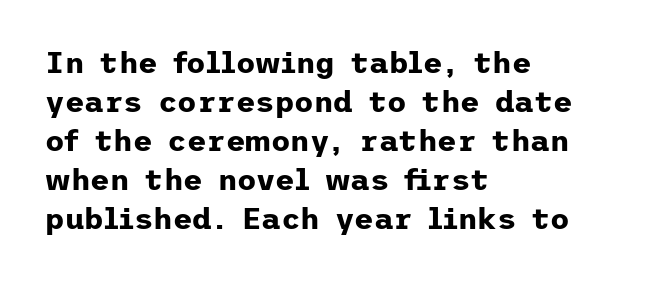
{"serif": "no", "italic": "no", "bold": "yes", "weight": "bold", "width": "normal", "stroke_contrast": "low", "x_height": "medium", "underline": "no", "align": "left", "line_spacing": "normal", "line_spacing_ratio": 1.3, "letter_spacing": "normal", "letter_spacing_em": 0.0, "glyph_px": 30}
